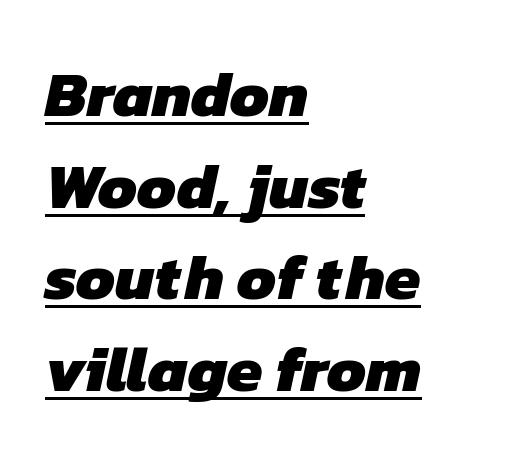
{"serif": "no", "bold": "yes", "weight": "heavy", "width": "normal", "stroke_contrast": "low", "x_height": "medium", "monospaced": "no", "underline": "yes", "align": "left", "line_spacing": "normal", "line_spacing_ratio": 1.43, "letter_spacing": "normal", "letter_spacing_em": 0.0, "glyph_px": 64}
